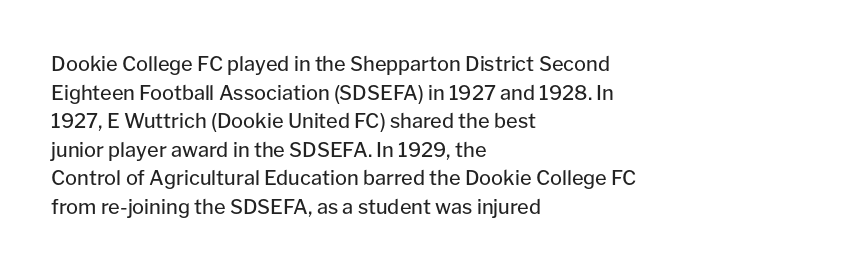
Honestly, the letter spacing is just normal — you wouldn't notice it. Every row of glyphs begins at an identical x-position on the left. The lettering holds an erect, upright posture throughout. A typesetter would call this leading conventional body-copy spacing.
